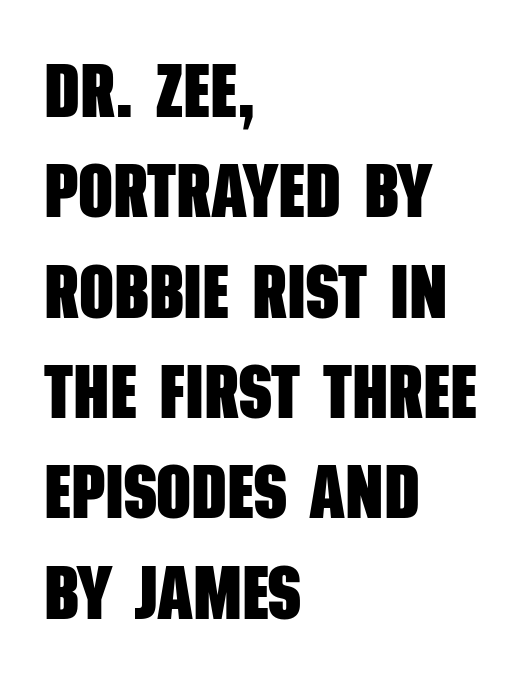
The image shows 76 px heavy, condensed sans-serif type; set left-aligned, normal line spacing (1.32x), normal letter spacing, not underlined; low stroke contrast and a large x-height.
